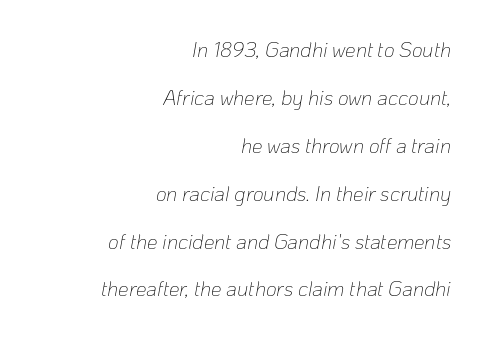
Quick note: underline off. The specimen reads as italic at a glance. A great deal of white space separates one row of letters from the next. Compared with typical body copy, the letter spacing here is the same. The rag falls on the left side of this text block. No letter is thick-stroked: the sample isn't bold.
